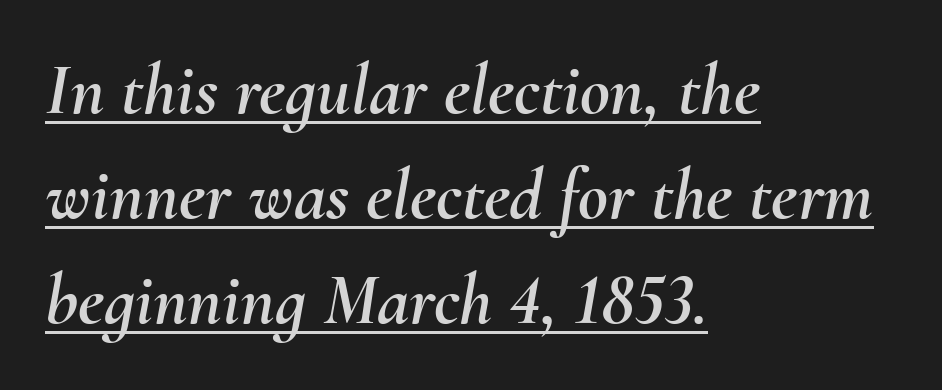
The specimen reads as italic at a glance. Compared with typical body copy, the letter spacing here is the same. Evenly set lines give the paragraph a standard silhouette. The letters advance in unequal steps, a hallmark of proportional type. Descenders here cross a horizontal rule under the line. In CSS terms this would be text-align: left.
